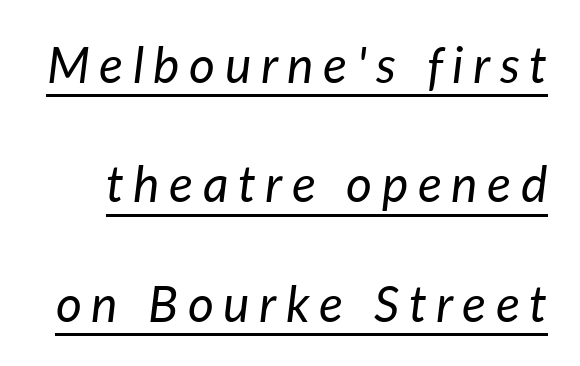
Weight class: somewhere from thin through regular. The specimen includes a rule beneath the text block's lines. Would a proofreader flag this as italicized? Yes. The face used here is proportionally spaced, like ordinary book or web type.
